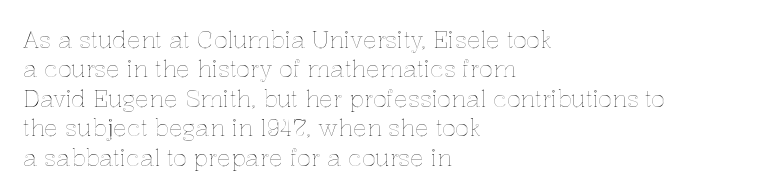
{"italic": "no", "underline": "no", "align": "left", "line_spacing": "normal", "line_spacing_ratio": 1.28, "letter_spacing": "normal", "letter_spacing_em": 0.0, "glyph_px": 23}
